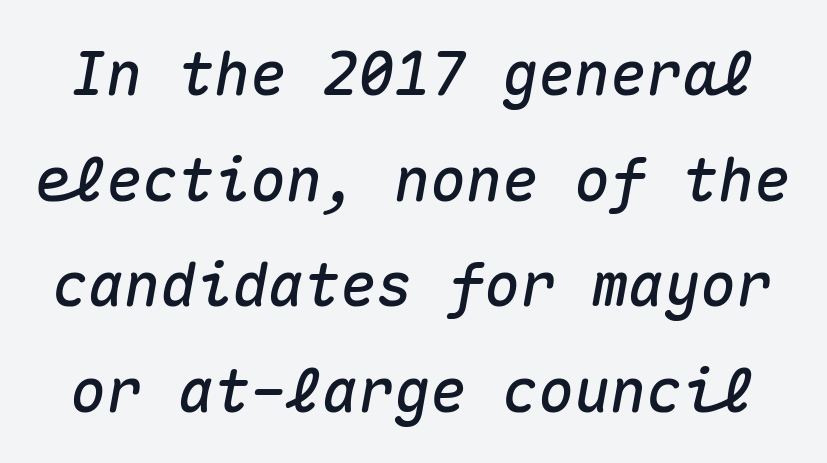
Q: Is the text italic (slanted)? A: Yes, it leans right by about 10 degrees.
Q: Is the text underlined? A: No.
Q: Is the spacing between letters normal or unusually wide? A: Normal.
Q: Width (condensed, normal, or wide)? A: Normal.
Q: Stroke contrast? A: Medium.
Q: x-height? A: Medium.
Q: Monospaced? A: Yes.
